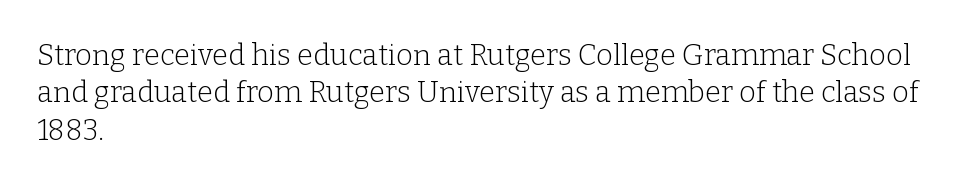
The face used here is proportionally spaced, like ordinary book or web type. The designer left line spacing at the default. Yep, those are serifs on the letters. These lines keep a tight, regular rhythm from letter to letter.
